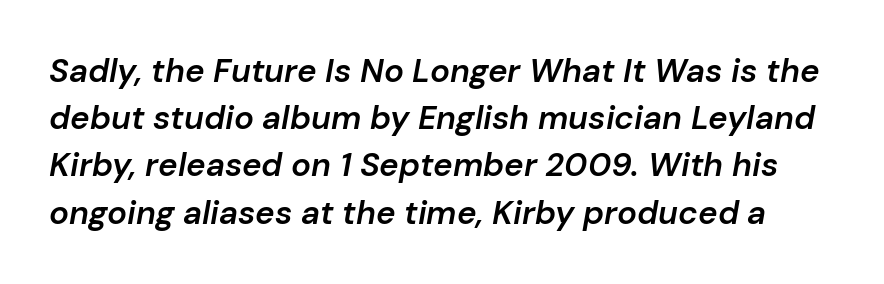
The image shows 33 px semibold type, italic (leaning right); set normal line spacing (1.43x), normal letter spacing, not underlined; low stroke contrast and a medium x-height.
